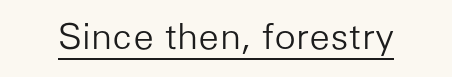
The font family rendered here belongs to the sans-serif group. Ink coverage per letter is moderate at most. This sample uses plain, unmodified letter spacing. The typesetter has applied underlining to the passage shown. Note the varied advance widths — an 'i' is clearly narrower than an 'm'.
